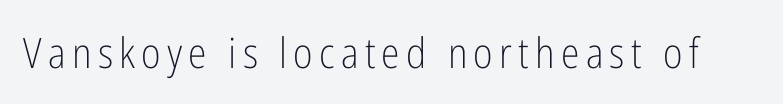
The image shows 42 px light, condensed sans-serif type, upright; set not underlined; low stroke contrast and a medium x-height.
